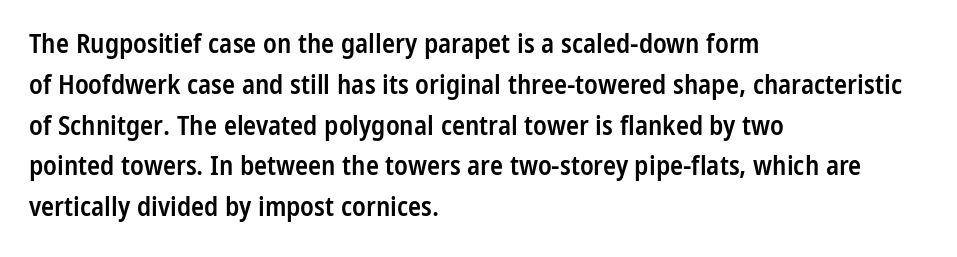
The image shows 27 px text type, upright; set left-aligned, normal line spacing (1.51x), normal letter spacing, not underlined.
